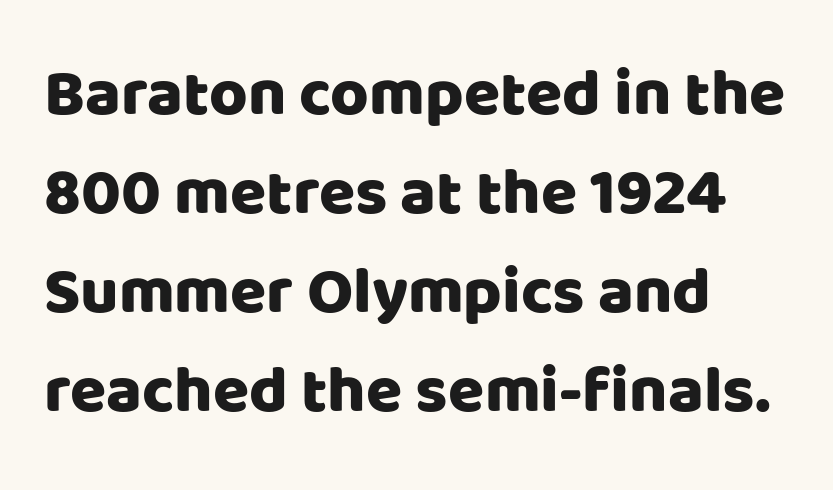
Each letter keeps its own natural width here, so spacing adapts to shape. Rows of type keep a routine distance in the vertical direction. This rendering employs a face without finishing strokes, i.e., a sans-serif. Where is the straight margin? On the left.
